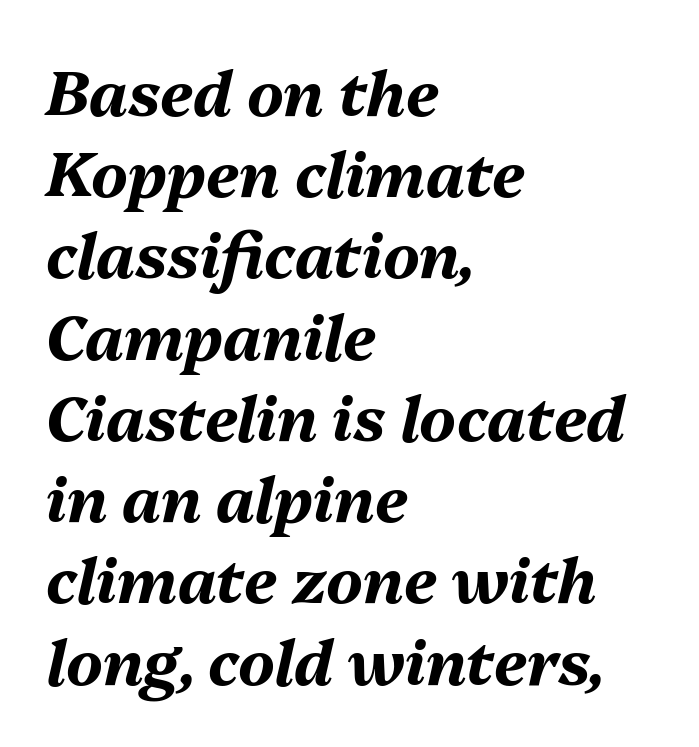
{"italic": "yes", "lean": "right", "slant_degrees": 13, "bold": "yes", "weight": "bold", "width": "normal", "stroke_contrast": "medium", "x_height": "medium", "monospaced": "no", "underline": "no", "align": "left", "line_spacing": "normal", "line_spacing_ratio": 1.31, "letter_spacing": "normal", "letter_spacing_em": 0.0, "glyph_px": 62}
